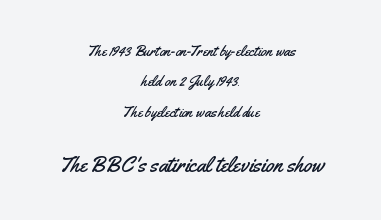
Q: Is the text italic (slanted)? A: Yes.
Q: Is the text underlined? A: No.
Q: How is the paragraph aligned? A: Centered.
Q: Is the spacing between letters normal or unusually wide? A: Normal.
Q: Is the spacing between lines tight, normal or loose? A: Loose.
Q: Which block of text is set in a larger size, the first (top) or the second (bottom)? A: The second (bottom) one.
